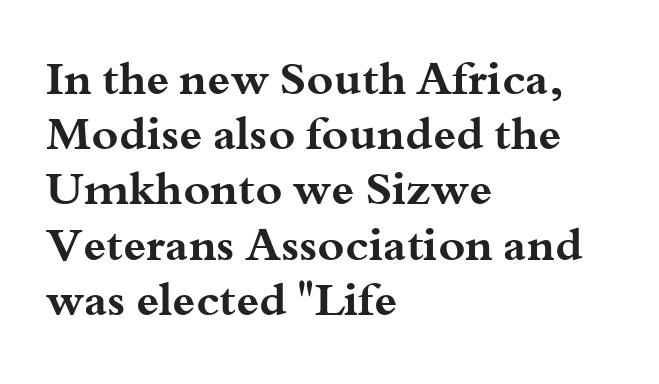
Q: Is the text bold? A: Yes.
Q: Is the text italic (slanted)? A: No, it is upright.
Q: Is the typeface a serif or a sans-serif typeface? A: Serif.
Q: Is the text underlined? A: No.
Q: How is the paragraph aligned? A: Left-aligned.
Q: Is the spacing between letters normal or unusually wide? A: Normal.
Q: Width (condensed, normal, or wide)? A: Wide.
Q: Stroke contrast? A: Medium.
Q: x-height? A: Small.
Q: Monospaced? A: No.
